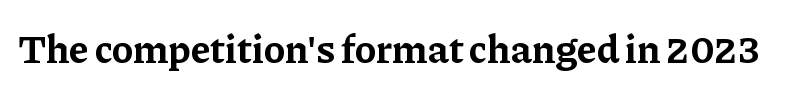
{"serif": "yes", "italic": "no", "bold": "yes", "weight": "bold", "width": "normal", "stroke_contrast": "low", "x_height": "medium", "monospaced": "no", "underline": "no", "letter_spacing": "normal", "letter_spacing_em": 0.0, "glyph_px": 40}
